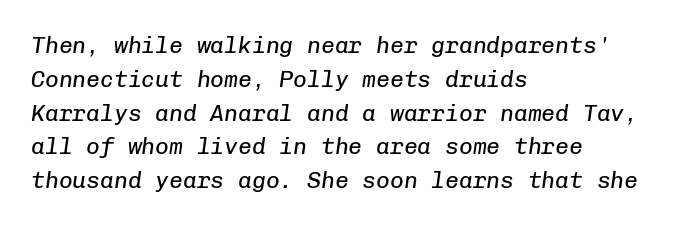
Q: Is the text bold? A: No.
Q: Is the text italic (slanted)? A: Yes, it leans right by about 8 degrees.
Q: Is the text underlined? A: No.
Q: How is the paragraph aligned? A: Left-aligned.
Q: Is the spacing between letters normal or unusually wide? A: Normal.
Q: Is the spacing between lines tight, normal or loose? A: Normal.
